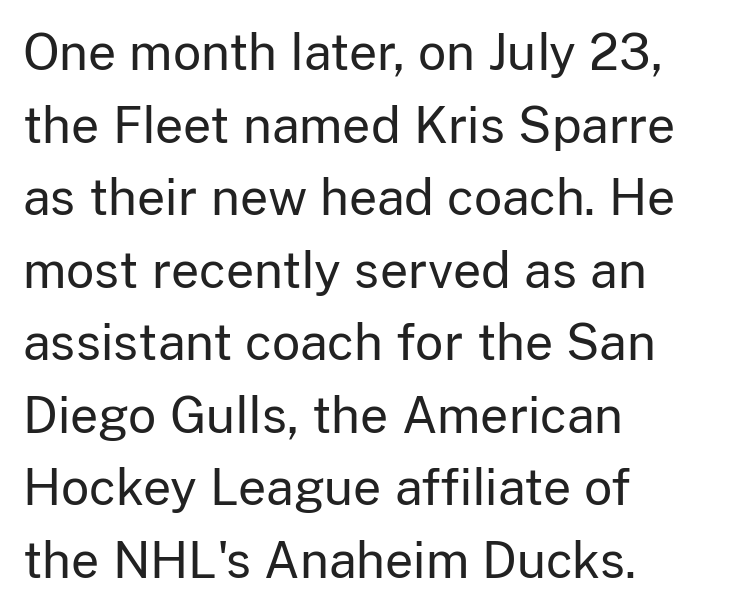
Q: Is the text bold? A: No.
Q: Is the text italic (slanted)? A: No, it is upright.
Q: Is the typeface a serif or a sans-serif typeface? A: Sans-serif.
Q: Is the text underlined? A: No.
Q: How is the paragraph aligned? A: Left-aligned.
Q: Is the spacing between letters normal or unusually wide? A: Normal.
Q: Is the spacing between lines tight, normal or loose? A: Normal.
Q: Width (condensed, normal, or wide)? A: Normal.
Q: Stroke contrast? A: Low.
Q: x-height? A: Medium.
Q: Monospaced? A: No.
